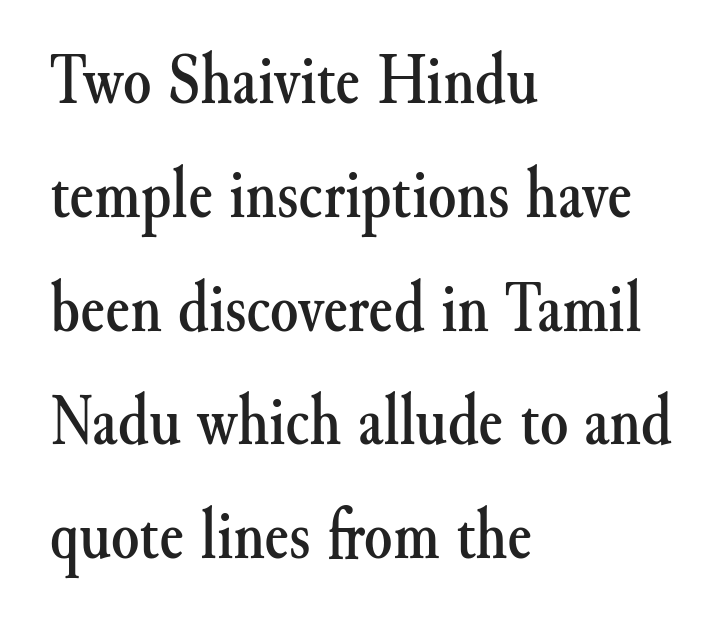
The image shows 72 px serif type, upright; set left-aligned, normal line spacing (1.58x), normal letter spacing, not underlined; medium stroke contrast and a small x-height.
